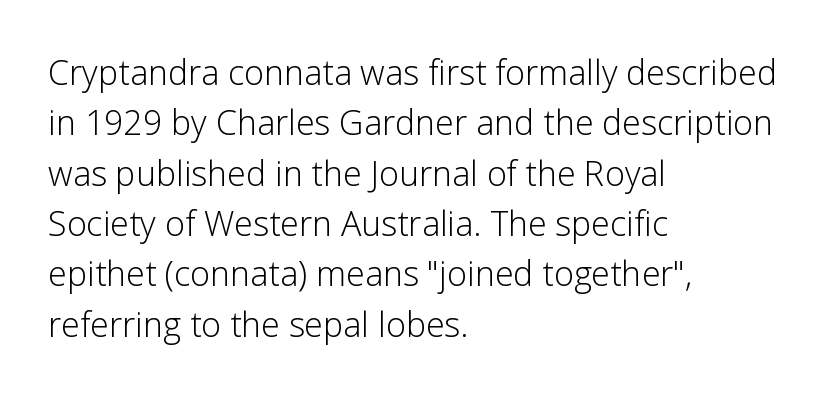
{"serif": "no", "italic": "no", "bold": "no", "weight": "light", "width": "normal", "stroke_contrast": "low", "x_height": "medium", "monospaced": "no", "underline": "no", "align": "left", "line_spacing": "normal", "line_spacing_ratio": 1.48, "letter_spacing": "normal", "letter_spacing_em": 0.0, "glyph_px": 34}
